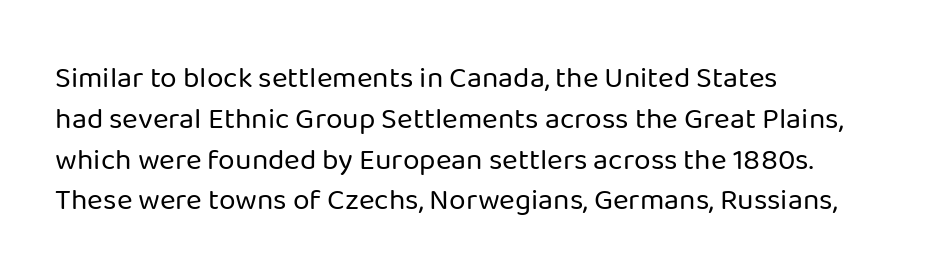
{"serif": "no", "italic": "no", "bold": "no", "weight": "regular", "width": "normal", "stroke_contrast": "low", "x_height": "medium", "monospaced": "no", "underline": "no", "align": "left", "line_spacing": "normal", "line_spacing_ratio": 1.36, "letter_spacing": "normal", "letter_spacing_em": 0.0, "glyph_px": 30}
